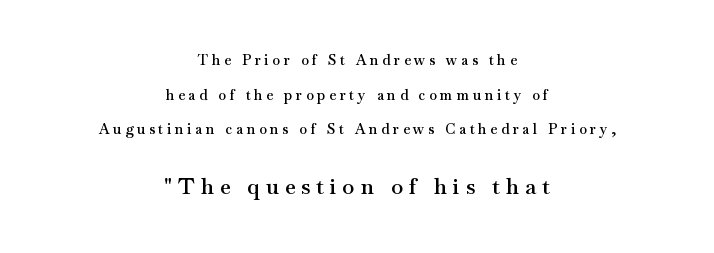
{"italic": "no", "bold": "semi", "underline": "no", "align": "center", "line_spacing": "loose", "line_spacing_ratio": 2.47, "letter_spacing": "wide", "letter_spacing_em": 0.27, "larger_block": "second", "size_ratio": 1.57, "glyph_px": 22}
